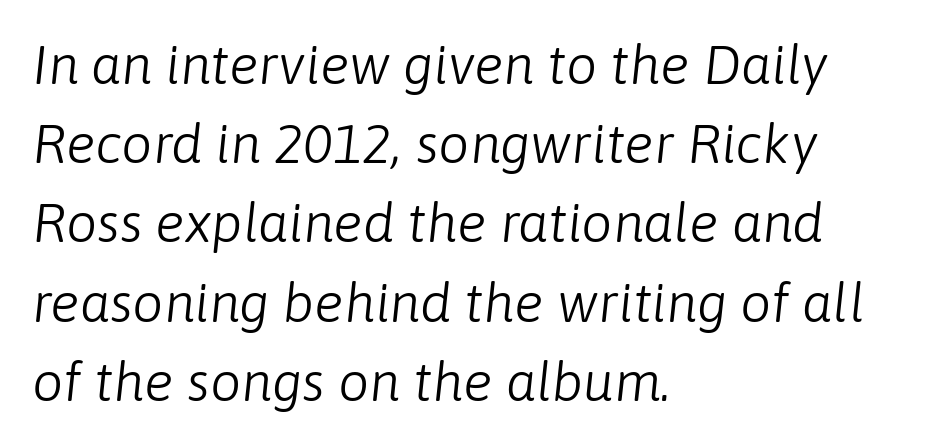
{"italic": "yes", "lean": "right", "slant_degrees": 6, "bold": "no", "weight": "light", "width": "normal", "stroke_contrast": "low", "x_height": "medium", "monospaced": "no", "underline": "no", "align": "left", "line_spacing": "normal", "line_spacing_ratio": 1.44, "letter_spacing": "normal", "letter_spacing_em": 0.0, "glyph_px": 55}
